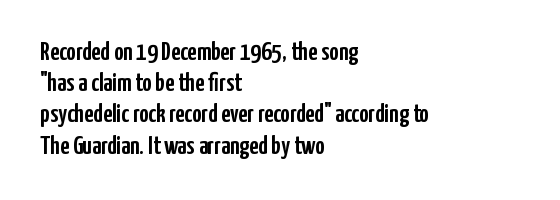
The passage is arranged the way most books set body copy — flush left. This is the regular roman posture of the typeface. The rendering keeps characters at their native spacing. Honestly, there is no underline to notice here at all.
